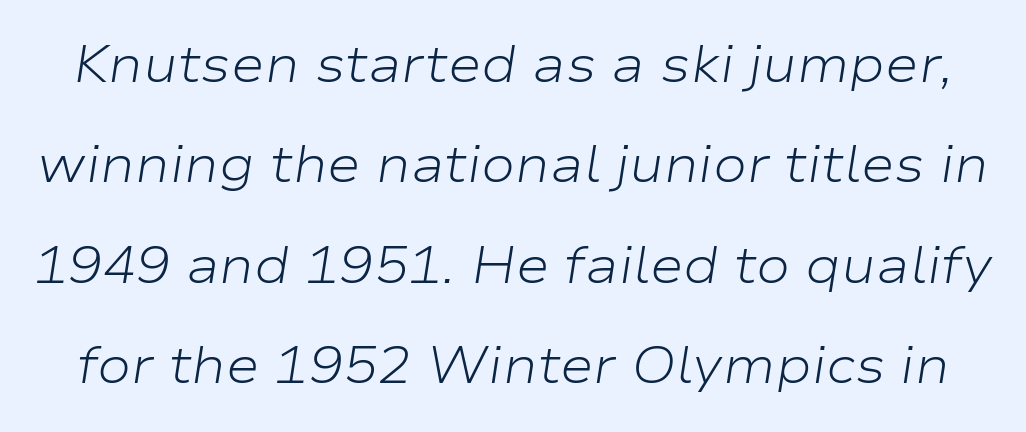
Q: Is the text bold? A: No.
Q: Is the text italic (slanted)? A: Yes, it leans right by about 9 degrees.
Q: Is the text underlined? A: No.
Q: Is the spacing between letters normal or unusually wide? A: Normal.
Q: Is the spacing between lines tight, normal or loose? A: Loose.
Q: Width (condensed, normal, or wide)? A: Wide.
Q: Stroke contrast? A: Low.
Q: x-height? A: Medium.
Q: Monospaced? A: No.
